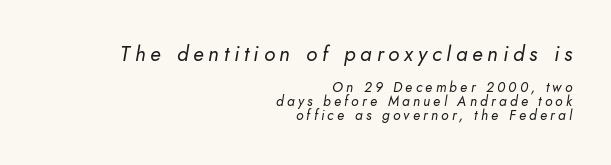
{"italic": "yes", "lean": "right", "slant_degrees": 10, "bold": "no", "underline": "no", "align": "right", "line_spacing": "tight", "line_spacing_ratio": 1.01, "letter_spacing": "wide", "letter_spacing_em": 0.23, "larger_block": "first", "size_ratio": 1.5, "glyph_px": 21}
